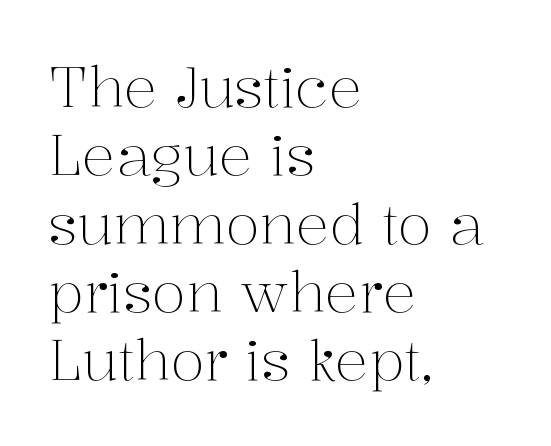
Check under the words: just untouched page. A student would call this left alignment; a typographer would say flush left, rag right. These lines keep a tight, regular rhythm from letter to letter. Typographically, this falls in the serif category. The typeface has the unassuming heft of standard copy or less. Note the varied advance widths — an 'i' is clearly narrower than an 'm'.
